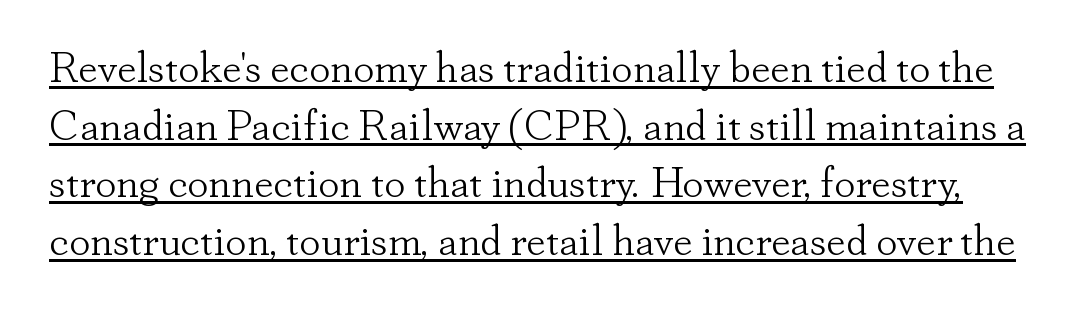
Does a line run under the words? Yes, clearly. Here the designer chose a conventional face with non-uniform glyph widths. A typesetter would label this face a serif. Style check: upright.
